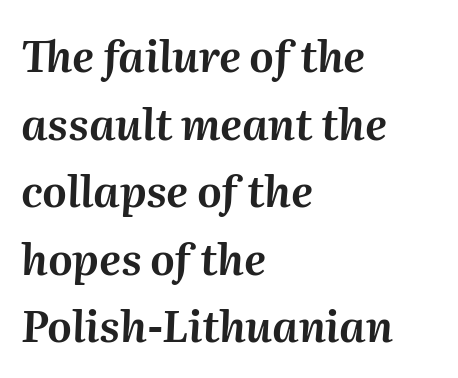
Q: Is the text italic (slanted)? A: Yes, it leans right by about 2 degrees.
Q: Is the text underlined? A: No.
Q: How is the paragraph aligned? A: Left-aligned.
Q: Is the spacing between letters normal or unusually wide? A: Normal.
Q: Is the spacing between lines tight, normal or loose? A: Normal.
Q: Width (condensed, normal, or wide)? A: Normal.
Q: Stroke contrast? A: Medium.
Q: x-height? A: Medium.
Q: Monospaced? A: No.
